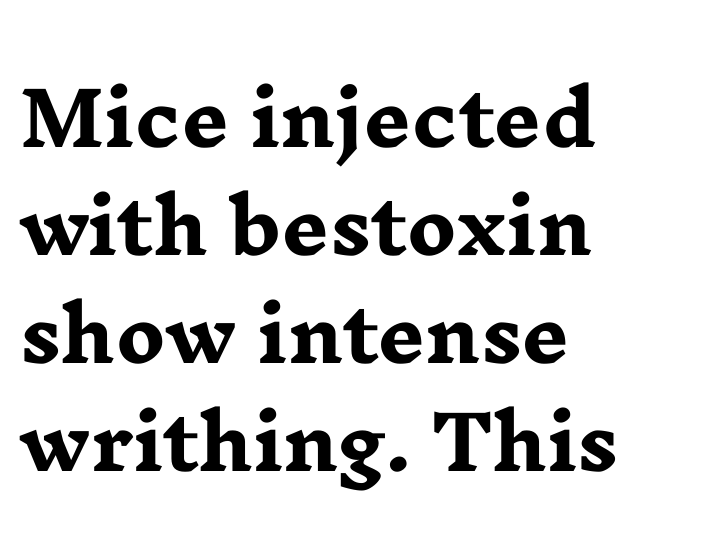
Q: Is the text bold? A: Yes.
Q: Is the text italic (slanted)? A: No, it is upright.
Q: Is the typeface a serif or a sans-serif typeface? A: Serif.
Q: Is the text underlined? A: No.
Q: How is the paragraph aligned? A: Left-aligned.
Q: Is the spacing between letters normal or unusually wide? A: Normal.
Q: Is the spacing between lines tight, normal or loose? A: Normal.
Q: Width (condensed, normal, or wide)? A: Wide.
Q: Stroke contrast? A: Low.
Q: x-height? A: Medium.
Q: Monospaced? A: No.
